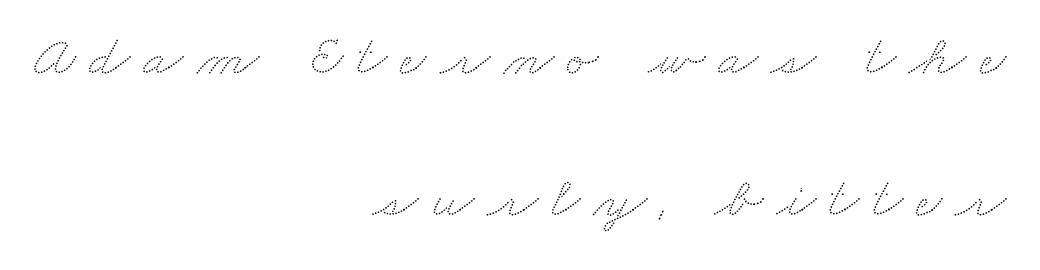
Varying glyph widths throughout — classic text-font behaviour. Substantial extra tracking has been applied to these lines. Visually the block forms a straight wall on the right and a jagged coastline on the left. Unmarked baselines from the first word to the last. Interline gaps are noticeably wide in this sample.
